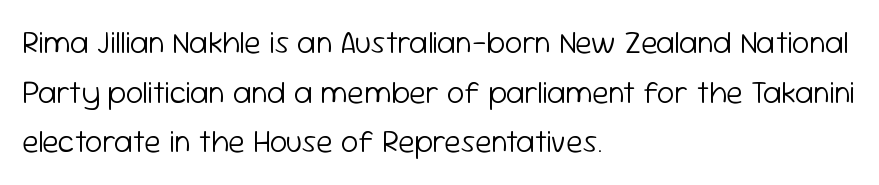
Think of a printed novel: that variable character pitch is what you see here. The rag falls on the right side of this text block. Rendered with straight, roman letterforms. Nobody touched the tracking dial on this one. Notice how descenders clear the ascenders below comfortably — that's standard leading. Are there feet on the stems? There aren't — it's a sans.
